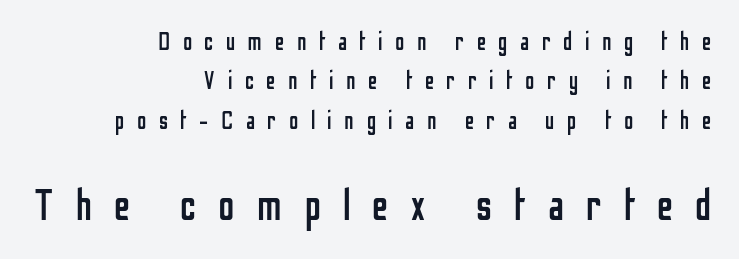
The image shows 44 px regular-weight, condensed sans-serif type, upright; set right-aligned, normal line spacing (1.58x), unusually wide letter spacing (+0.5 em), not underlined; the second (bottom) block is 1.76x larger; low stroke contrast and a medium x-height.
